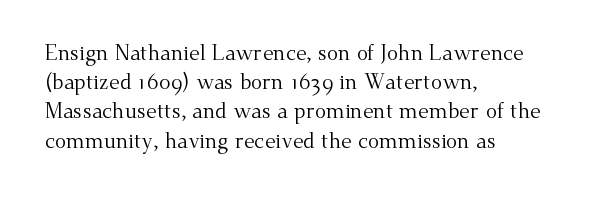
The image shows 21 px text type, upright; set left-aligned, normal line spacing (1.39x), normal letter spacing, not underlined.
